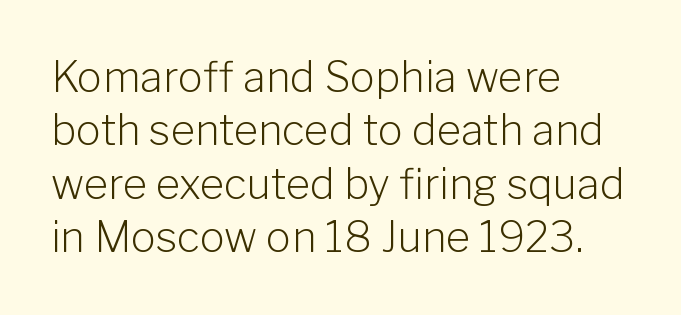
Q: Is the text bold? A: No.
Q: Is the text italic (slanted)? A: No, it is upright.
Q: Is the typeface a serif or a sans-serif typeface? A: Sans-serif.
Q: Is the text underlined? A: No.
Q: How is the paragraph aligned? A: Left-aligned.
Q: Is the spacing between letters normal or unusually wide? A: Normal.
Q: Is the spacing between lines tight, normal or loose? A: Normal.
Q: Width (condensed, normal, or wide)? A: Normal.
Q: Stroke contrast? A: Low.
Q: x-height? A: Medium.
Q: Monospaced? A: No.
